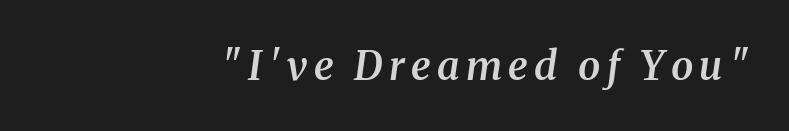
Q: Is the text bold? A: Semi-bold.
Q: Is the text italic (slanted)? A: Yes, it leans right by about 8 degrees.
Q: Is the typeface a serif or a sans-serif typeface? A: Serif.
Q: Is the text underlined? A: No.
Q: How is the paragraph aligned? A: Right-aligned.
Q: Width (condensed, normal, or wide)? A: Normal.
Q: Stroke contrast? A: Medium.
Q: x-height? A: Medium.
Q: Monospaced? A: No.
